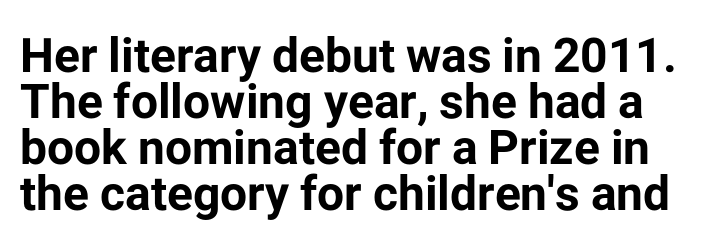
The image shows 48 px bold sans-serif type, upright; set tight line spacing (0.96x), normal letter spacing, not underlined; low stroke contrast and a medium x-height.
